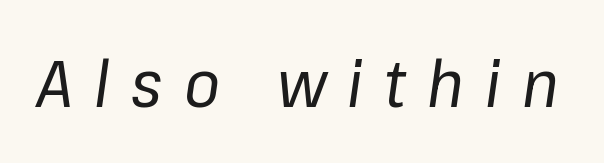
{"italic": "yes", "lean": "right", "slant_degrees": 8, "bold": "no", "weight": "regular", "width": "normal", "stroke_contrast": "low", "x_height": "medium", "monospaced": "no", "underline": "no", "letter_spacing": "wide", "letter_spacing_em": 0.33, "glyph_px": 65}
